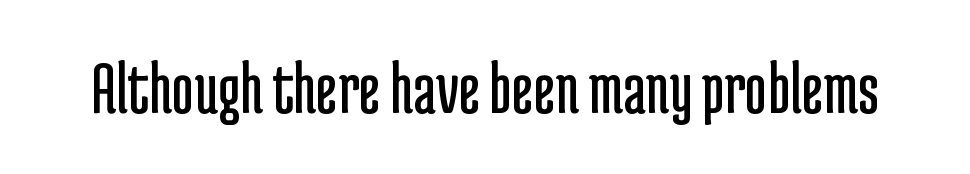
{"serif": "no", "italic": "no", "bold": "no", "weight": "regular", "width": "condensed", "stroke_contrast": "low", "x_height": "medium", "monospaced": "no", "underline": "no", "letter_spacing": "normal", "letter_spacing_em": 0.0, "glyph_px": 76}
